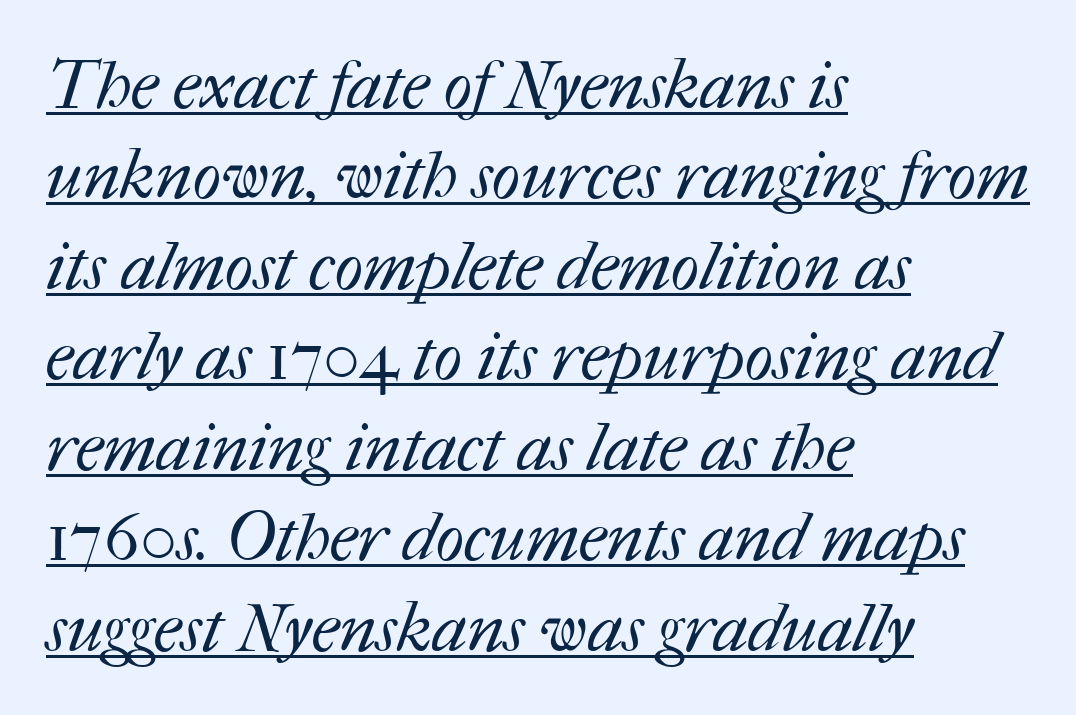
Q: Is the text bold? A: No.
Q: Is the text underlined? A: Yes.
Q: How is the paragraph aligned? A: Left-aligned.
Q: Is the spacing between letters normal or unusually wide? A: Normal.
Q: Is the spacing between lines tight, normal or loose? A: Normal.
Q: Width (condensed, normal, or wide)? A: Normal.
Q: Stroke contrast? A: Medium.
Q: x-height? A: Medium.
Q: Monospaced? A: No.
